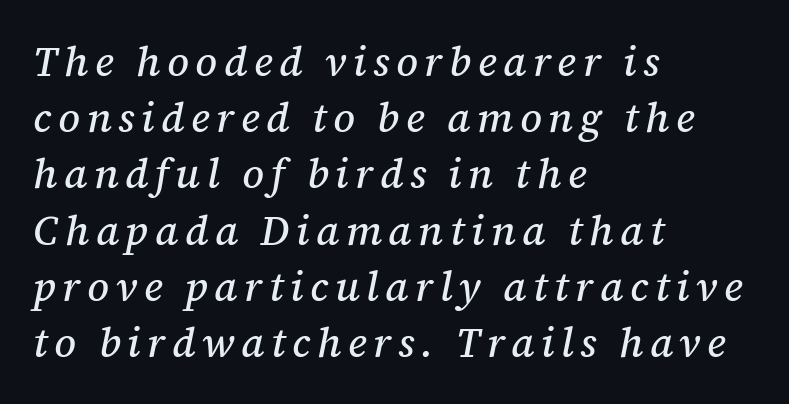
Q: Is the text italic (slanted)? A: Yes, it leans right by about 12 degrees.
Q: Is the typeface a serif or a sans-serif typeface? A: Serif.
Q: Is the text underlined? A: No.
Q: How is the paragraph aligned? A: Left-aligned.
Q: Is the spacing between lines tight, normal or loose? A: Normal.
Q: Width (condensed, normal, or wide)? A: Normal.
Q: Stroke contrast? A: Medium.
Q: x-height? A: Medium.
Q: Monospaced? A: No.
